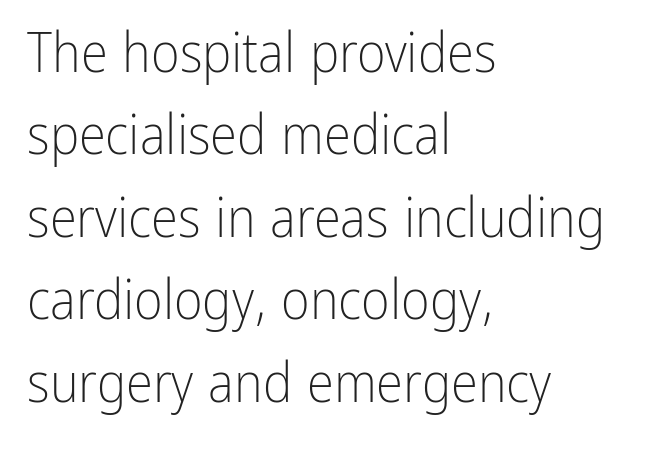
Think standard paragraph weight, or any step lighter than that. The font's upright variant was chosen for this text. Default kerning and tracking; the words read as compact shapes. One glance says typical: line gaps are just what's usual. Grotesque or geometric, the face here clearly has no serifs.
